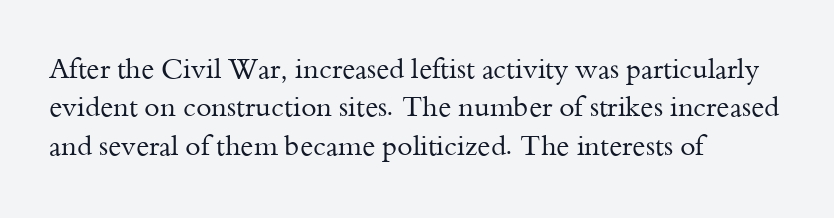
Leading matches the norm, producing a regular column. Compared with typical body copy, the letter spacing here is the same. Reading down the block, your eye returns to a fixed left position each line. Is this a sans? No — the strokes have serifs.
